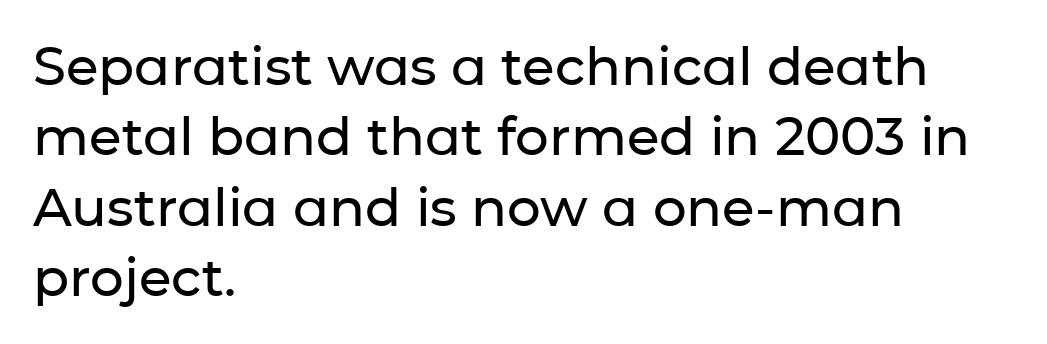
Interline gaps are of average width in this sample. Is this a sans? Yes — the strokes have no serifs. Varying glyph widths throughout — classic text-font behaviour. Every character sits straight up, as roman type does. Caption: multi-line text, flush left, ragged right.
